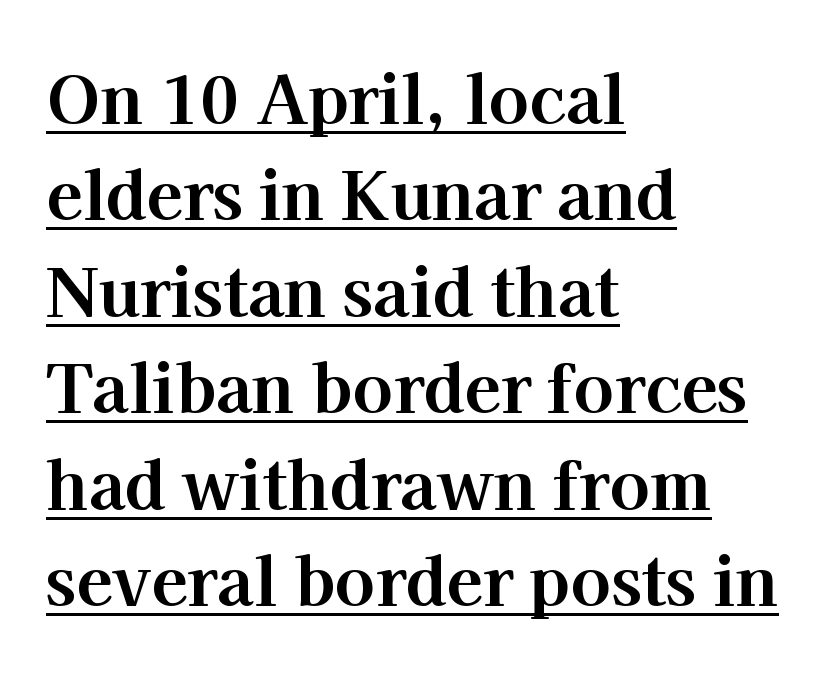
{"serif": "yes", "italic": "no", "bold": "yes", "weight": "bold", "width": "normal", "stroke_contrast": "high", "x_height": "medium", "monospaced": "no", "underline": "yes", "align": "left", "line_spacing": "normal", "line_spacing_ratio": 1.44, "letter_spacing": "normal", "letter_spacing_em": 0.0, "glyph_px": 67}
